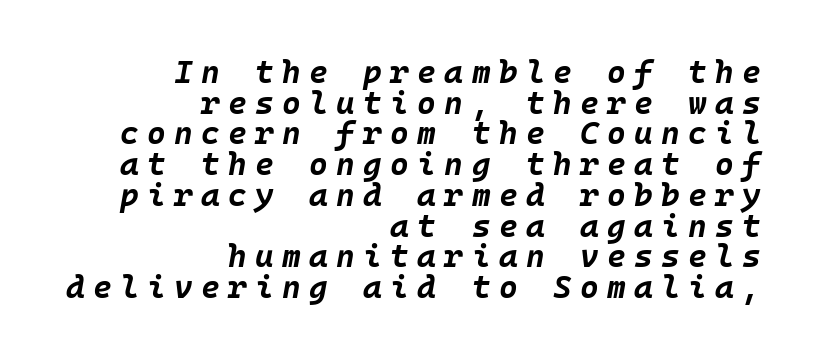
Pretty heavy lettering here — definitely bold. Check the space under the baseline: it is left empty. Emphasis-style slanted type is in use. The line-height multiplier appears low, near solid setting.
